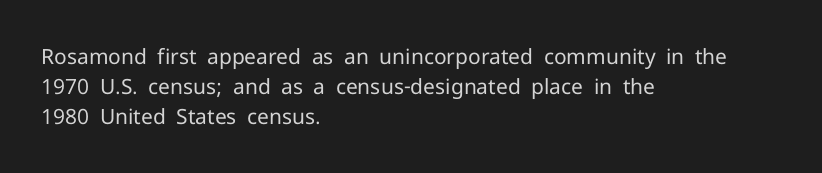
Q: Is the text bold? A: No.
Q: Is the text italic (slanted)? A: No, it is upright.
Q: Is the text underlined? A: No.
Q: How is the paragraph aligned? A: Left-aligned.
Q: Is the spacing between letters normal or unusually wide? A: Normal.
Q: Is the spacing between lines tight, normal or loose? A: Normal.
